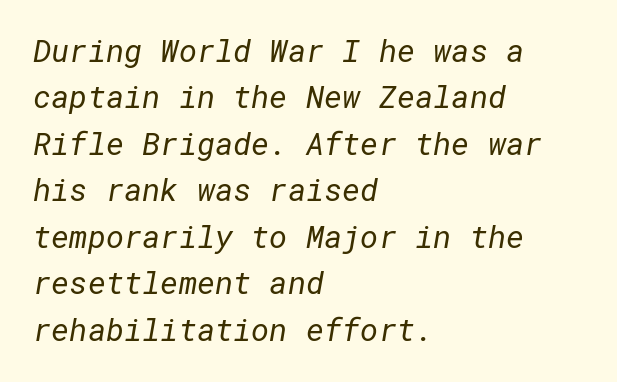
Q: Is the text bold? A: No.
Q: Is the typeface a serif or a sans-serif typeface? A: Sans-serif.
Q: Is the text underlined? A: No.
Q: How is the paragraph aligned? A: Left-aligned.
Q: Is the spacing between letters normal or unusually wide? A: Normal.
Q: Is the spacing between lines tight, normal or loose? A: Normal.
Q: Width (condensed, normal, or wide)? A: Normal.
Q: Stroke contrast? A: Low.
Q: x-height? A: Medium.
